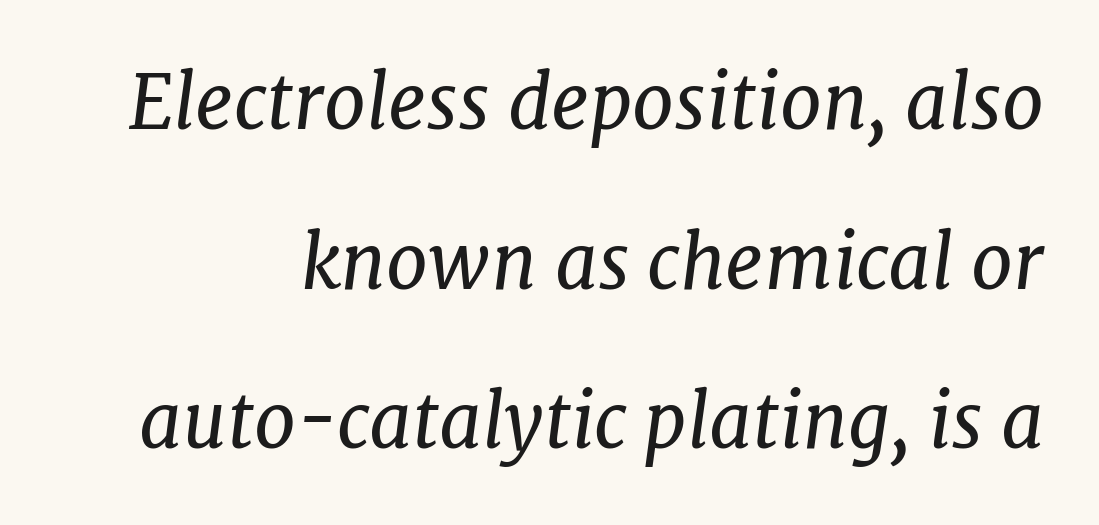
The image shows 75 px regular-weight serif type, italic (leaning right); set loose line spacing (2.13x), normal letter spacing, not underlined; low stroke contrast and a medium x-height.
